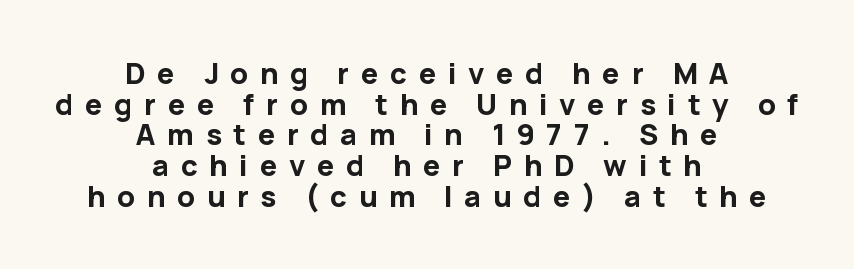
The passage shown has open, widely tracked lettering throughout. Regarding leading, the lines here are crowded together. What weight is shown? A full bold with thick strokes. Every character sits straight up, as roman type does. In terms of letterform style, serifs are entirely absent. The lines in this sample share a center point and differ in where they start and stop.
